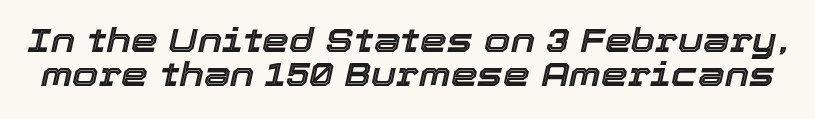
{"italic": "yes", "lean": "right", "slant_degrees": 12, "width": "normal", "x_height": "medium", "monospaced": "no", "underline": "no", "line_spacing": "tight", "line_spacing_ratio": 0.99, "letter_spacing": "normal", "letter_spacing_em": 0.0, "glyph_px": 34}
